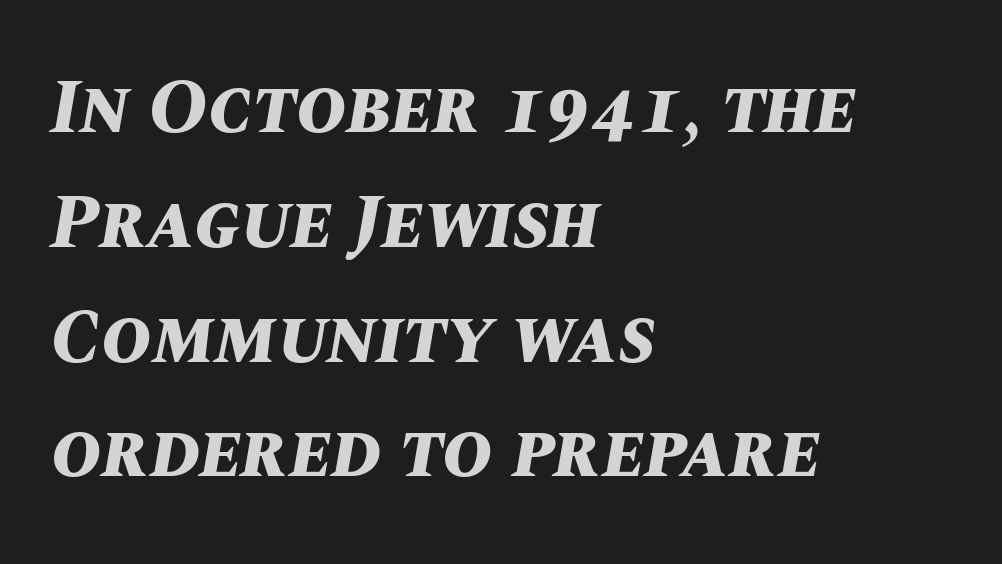
Is there much room between lines? A standard amount, neither cramped nor airy. These lines stack with their left ends in a neat column. The rendering uses natural spacing where letterforms have individual widths. The area under the type is left untouched. The sample has been set heavy, in full bold. The specimen reads as italic at a glance.
